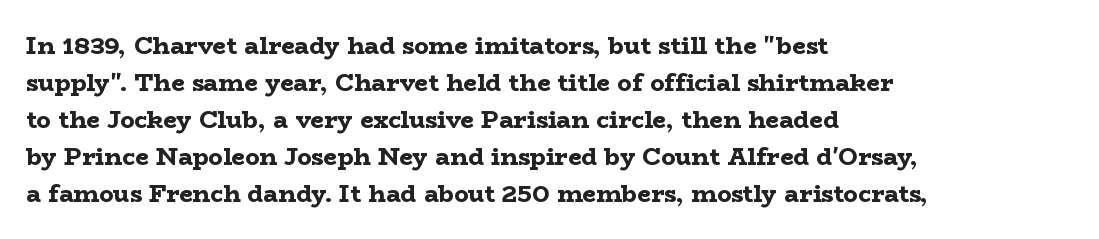
{"italic": "no", "bold": "yes", "underline": "no", "align": "left", "line_spacing": "normal", "line_spacing_ratio": 1.54, "letter_spacing": "normal", "letter_spacing_em": 0.0, "glyph_px": 24}
